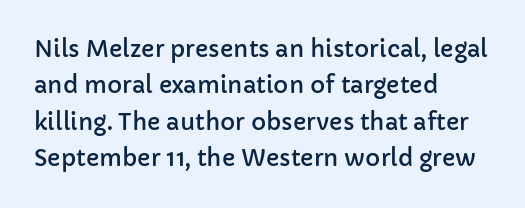
Style check: upright. Honestly, the letter spacing is just normal — you wouldn't notice it. Short and long lines alike share a common starting point at left. Any mark beneath the type? The region is blank. Interline gaps are of average width in this sample.
